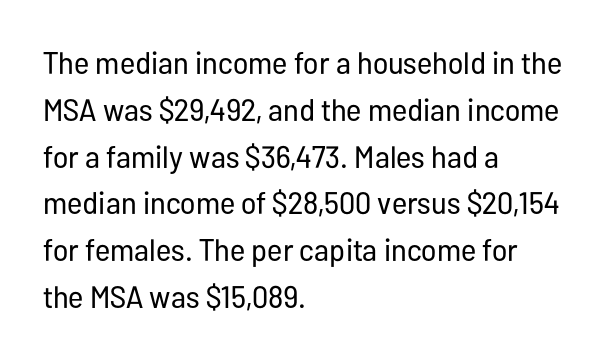
{"serif": "no", "italic": "no", "bold": "no", "weight": "regular", "width": "condensed", "stroke_contrast": "low", "x_height": "medium", "monospaced": "no", "underline": "no", "align": "left", "line_spacing": "normal", "line_spacing_ratio": 1.51, "letter_spacing": "normal", "letter_spacing_em": 0.0, "glyph_px": 31}
